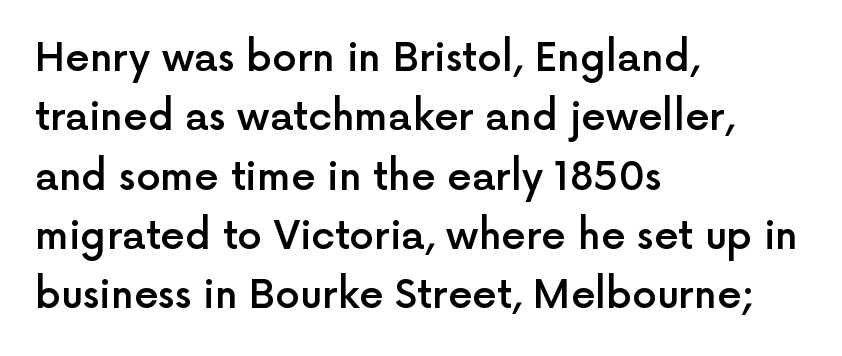
Tall strokes in this sample are plumb rather than angled. Rule under the text: the space is simply empty. If you measured baseline to baseline, you'd find a middling distance. The rendering uses natural spacing where letterforms have individual widths. Observe the absence of serifs on each vertical stroke in this sample.
